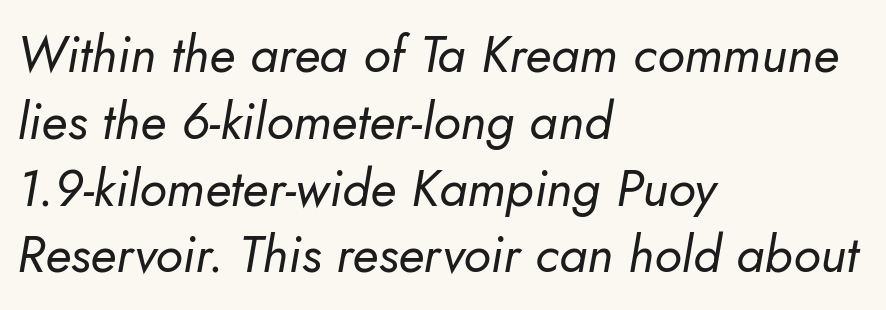
Q: Is the text bold? A: No.
Q: Is the text italic (slanted)? A: Yes, it leans right by about 5 degrees.
Q: Is the text underlined? A: No.
Q: How is the paragraph aligned? A: Left-aligned.
Q: Is the spacing between letters normal or unusually wide? A: Normal.
Q: Is the spacing between lines tight, normal or loose? A: Normal.
Q: Width (condensed, normal, or wide)? A: Normal.
Q: Stroke contrast? A: Low.
Q: x-height? A: Small.
Q: Monospaced? A: No.
